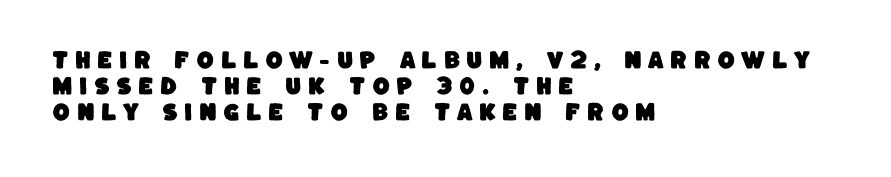
The image shows 20 px text type; set left-aligned, normal line spacing (1.3x), unusually wide letter spacing (+0.32 em), not underlined.
